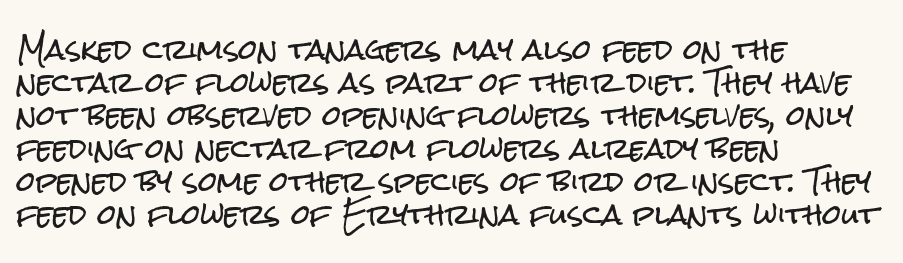
Q: Is the text italic (slanted)? A: No, it is upright.
Q: Is the text underlined? A: No.
Q: How is the paragraph aligned? A: Left-aligned.
Q: Is the spacing between letters normal or unusually wide? A: Normal.
